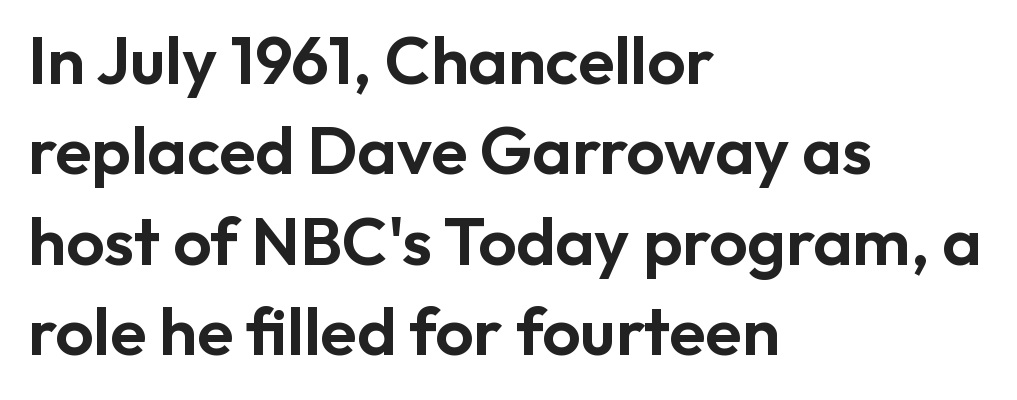
The leading is moderate, giving the passage an even texture. The specimen reads as upright at a glance. If you drew a ruler down the left edge, every line would touch it. To sum up the face: it is a sans, with no serifs. A typesetter would call this proportional, since set widths differ per character.
